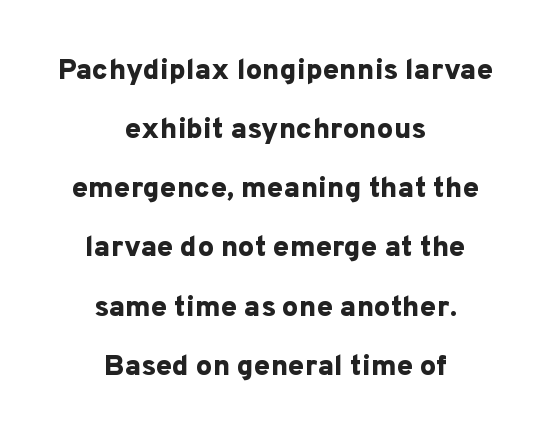
The image shows 29 px bold sans-serif type, upright; set centered, loose line spacing (2.04x), normal letter spacing, not underlined; low stroke contrast and a medium x-height.
